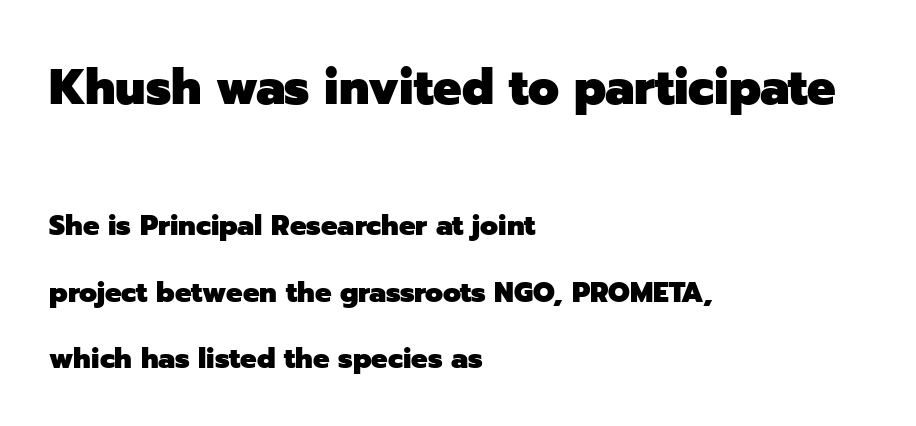
Q: Is the text bold? A: Yes.
Q: Is the text italic (slanted)? A: No, it is upright.
Q: Is the typeface a serif or a sans-serif typeface? A: Sans-serif.
Q: Is the text underlined? A: No.
Q: How is the paragraph aligned? A: Left-aligned.
Q: Is the spacing between letters normal or unusually wide? A: Normal.
Q: Is the spacing between lines tight, normal or loose? A: Loose.
Q: Which block of text is set in a larger size, the first (top) or the second (bottom)? A: The first (top) one.
Q: Width (condensed, normal, or wide)? A: Normal.
Q: Stroke contrast? A: Low.
Q: x-height? A: Medium.
Q: Monospaced? A: No.
